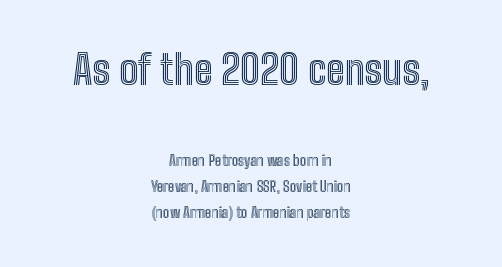
The paragraph has two soft edges and a firm central axis. The face used here is proportionally spaced, like ordinary book or web type. Just letters on the line, the space beneath them empty. Does the bottom block carry the larger type? No, the top block does.
